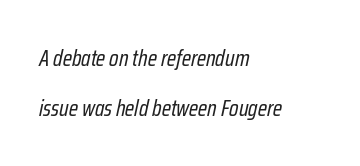
The image shows 23 px text type, italic (leaning right); set left-aligned, loose line spacing (2.16x), normal letter spacing, not underlined.
